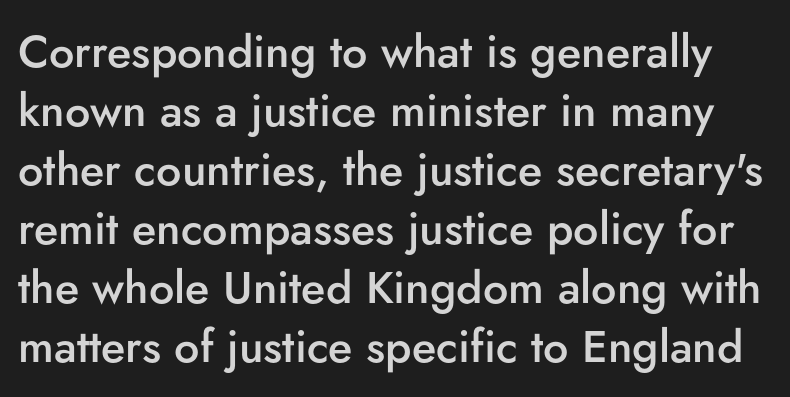
{"serif": "no", "italic": "no", "bold": "semi", "weight": "semibold", "width": "normal", "stroke_contrast": "low", "x_height": "small", "monospaced": "no", "underline": "no", "line_spacing": "normal", "line_spacing_ratio": 1.31, "letter_spacing": "normal", "letter_spacing_em": 0.0, "glyph_px": 45}
